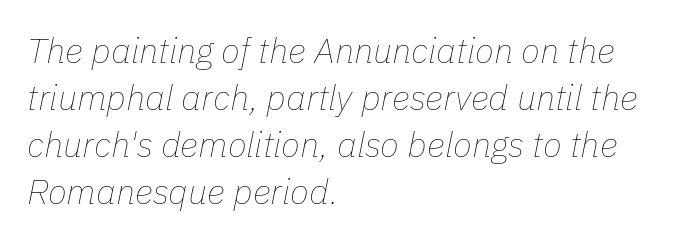
Q: Is the text bold? A: No.
Q: Is the text italic (slanted)? A: Yes, it leans right by about 11 degrees.
Q: Is the text underlined? A: No.
Q: How is the paragraph aligned? A: Left-aligned.
Q: Is the spacing between letters normal or unusually wide? A: Normal.
Q: Is the spacing between lines tight, normal or loose? A: Normal.
Q: Width (condensed, normal, or wide)? A: Normal.
Q: Stroke contrast? A: Low.
Q: x-height? A: Medium.
Q: Monospaced? A: No.
